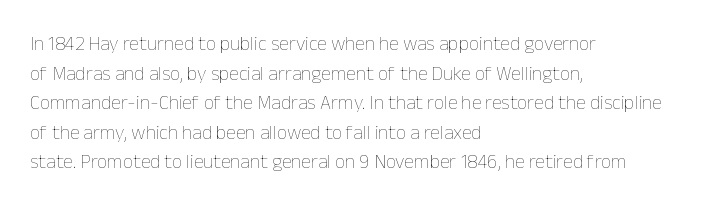
Compared with a typical body face, this is equally light or lighter still. The line texture is even and compact thanks to regular tracking. The space directly below the letters is spotless. Nope, not italic — everything's standing straight.
